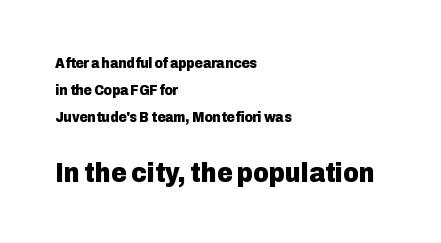
{"italic": "no", "bold": "yes", "underline": "no", "align": "left", "line_spacing": "loose", "line_spacing_ratio": 1.93, "letter_spacing": "normal", "letter_spacing_em": 0.0, "larger_block": "second", "size_ratio": 1.93, "glyph_px": 27}
